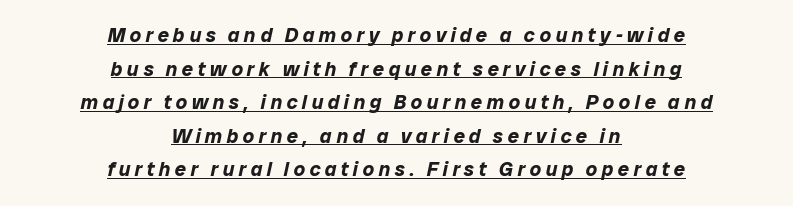
Q: Is the text bold? A: Yes.
Q: Is the text italic (slanted)? A: Yes, it leans right by about 12 degrees.
Q: Is the text underlined? A: Yes.
Q: How is the paragraph aligned? A: Centered.
Q: Is the spacing between letters normal or unusually wide? A: Unusually wide.
Q: Is the spacing between lines tight, normal or loose? A: Normal.
